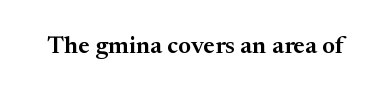
Q: Is the text bold? A: Semi-bold.
Q: Is the text italic (slanted)? A: No, it is upright.
Q: Is the text underlined? A: No.
Q: Is the spacing between letters normal or unusually wide? A: Normal.
